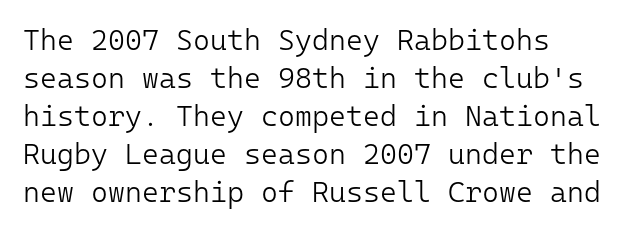
The image shows 29 px light sans-serif type, upright, monospaced; set left-aligned, normal line spacing (1.31x), normal letter spacing, not underlined; low stroke contrast and a medium x-height.
